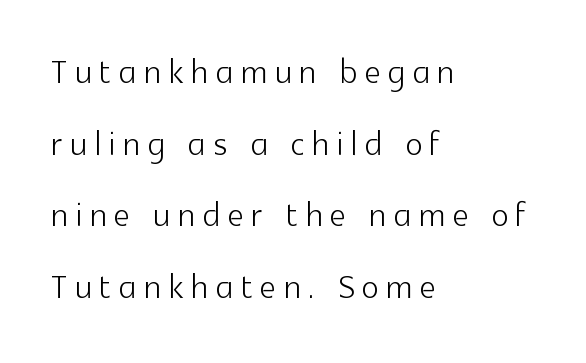
Reading down the block, your eye returns to a fixed left position each line. No feet cap the strokes, marking this as sans-serif type. The passage shown stacks its lines at a standard gap. You could not count columns in this text — the font is proportionally spaced. Stroke thickness stays within the range of a standard reading face or lighter.
